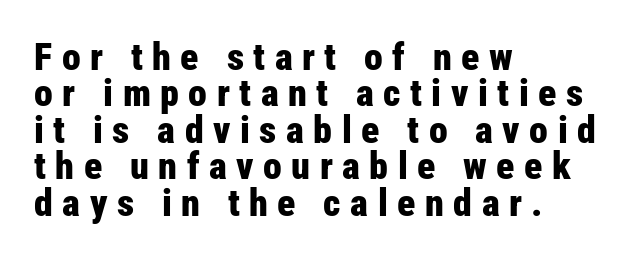
If you drew a line through each stem, it would be perfectly vertical. Here the designer chose a conventional face with non-uniform glyph widths. To sum up the face: it is a sans, with no serifs. Strong, thick strokes mark this as bold type. Check the space under the baseline: it is left empty. Line spacing here is tight.
